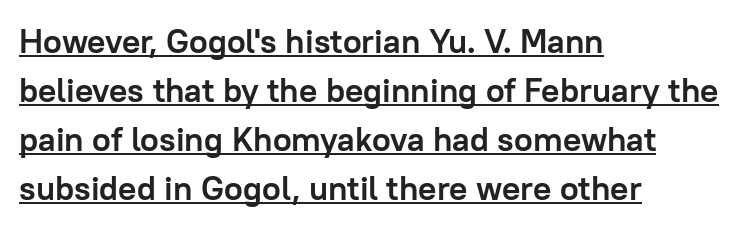
The image shows 34 px semibold sans-serif type, upright; set left-aligned, normal line spacing (1.44x), normal letter spacing, underlined; low stroke contrast and a medium x-height.
